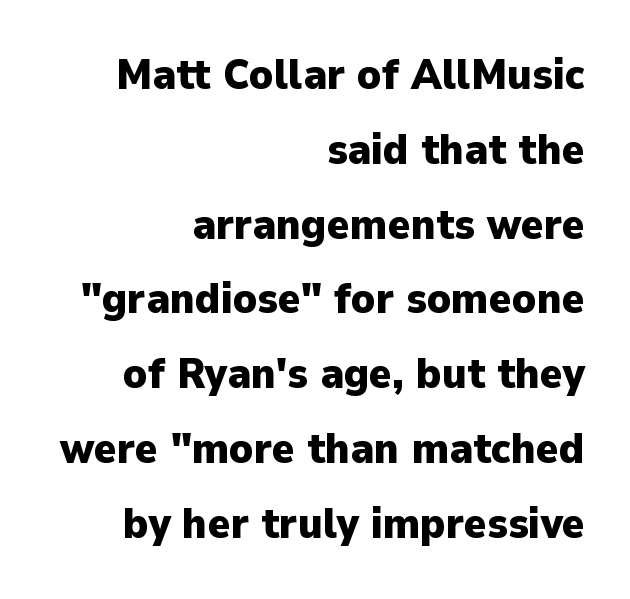
The image shows 43 px heavy sans-serif type, upright; set right-aligned, line spacing 1.74x, normal letter spacing, not underlined; low stroke contrast and a medium x-height.
